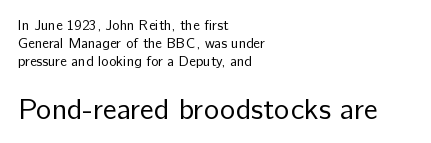
The image shows 29 px regular-weight sans-serif type, upright; set left-aligned, normal line spacing (1.28x), normal letter spacing, not underlined; the second (bottom) block is 2.07x larger; low stroke contrast and a medium x-height.
